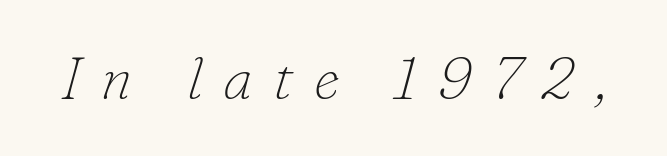
{"serif": "yes", "italic": "yes", "lean": "right", "slant_degrees": 16, "bold": "no", "weight": "thin", "width": "normal", "stroke_contrast": "low", "x_height": "small", "monospaced": "no", "underline": "no", "letter_spacing": "wide", "letter_spacing_em": 0.35, "glyph_px": 59}
